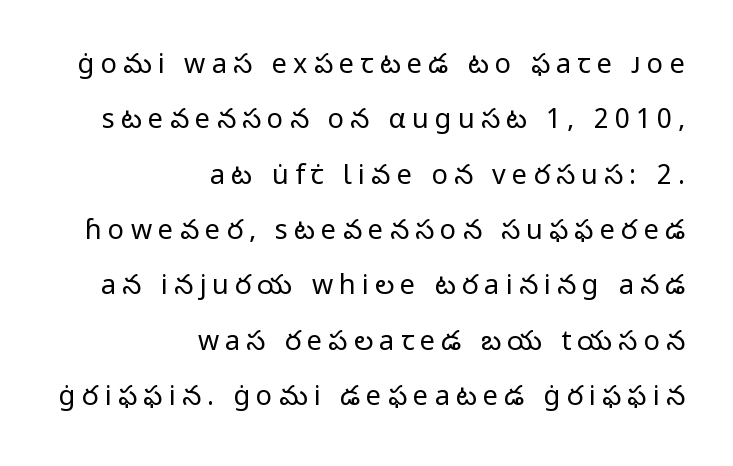
{"italic": "no", "bold": "no", "underline": "no", "align": "right", "line_spacing": "loose", "line_spacing_ratio": 2.05, "letter_spacing": "wide", "letter_spacing_em": 0.23, "glyph_px": 27}
